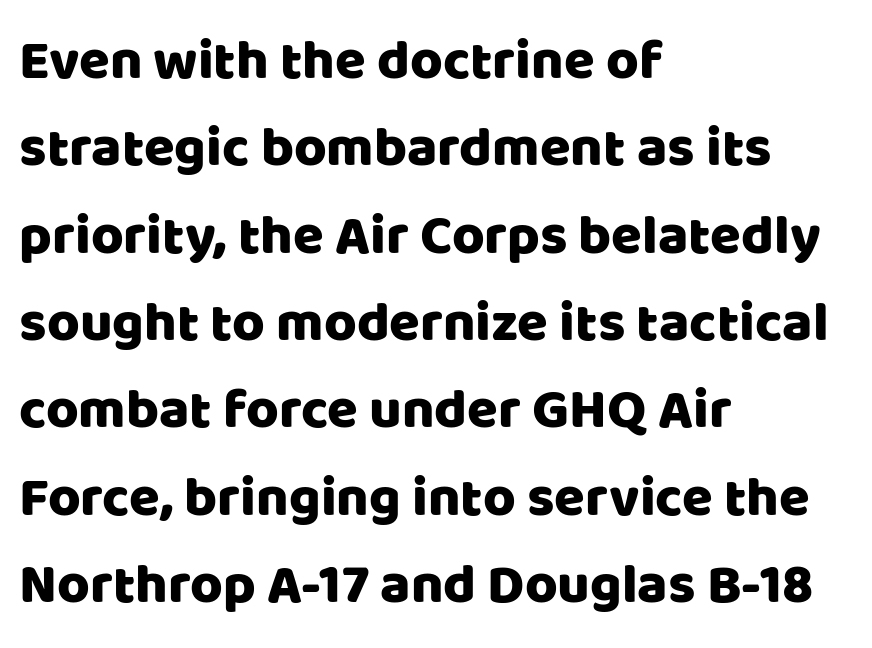
The rendering uses natural spacing where letterforms have individual widths. Each row of text sits above clean, open space. Examine the stroke ends and you'll find no serifs. Italic? Not at all — the glyphs are vertical.
